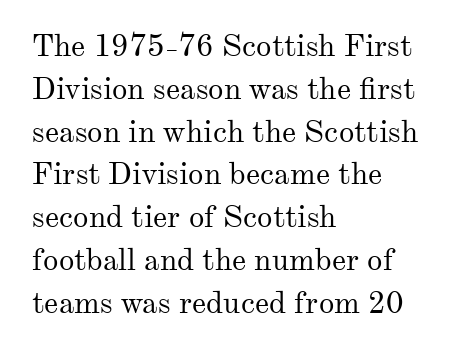
{"serif": "yes", "italic": "no", "bold": "no", "weight": "regular", "width": "normal", "stroke_contrast": "medium", "x_height": "small", "monospaced": "no", "underline": "no", "align": "left", "line_spacing": "normal", "line_spacing_ratio": 1.38, "letter_spacing": "normal", "letter_spacing_em": 0.0, "glyph_px": 31}
